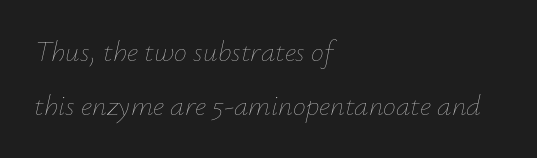
{"italic": "yes", "lean": "right", "slant_degrees": 12, "bold": "no", "weight": "thin", "width": "normal", "stroke_contrast": "low", "x_height": "small", "monospaced": "no", "underline": "no", "align": "left", "line_spacing_ratio": 1.85, "letter_spacing": "normal", "letter_spacing_em": 0.0, "glyph_px": 29}
